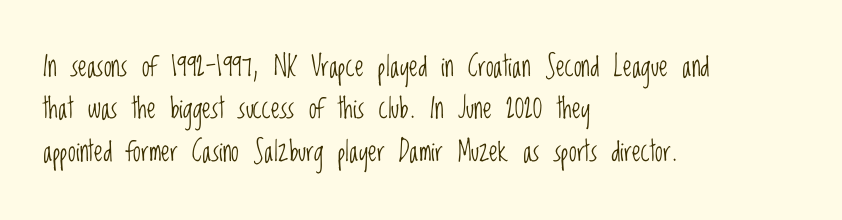
Q: Is the text bold? A: No.
Q: Is the text italic (slanted)? A: No, it is upright.
Q: Is the typeface a serif or a sans-serif typeface? A: Sans-serif.
Q: Is the text underlined? A: No.
Q: How is the paragraph aligned? A: Left-aligned.
Q: Is the spacing between letters normal or unusually wide? A: Normal.
Q: Is the spacing between lines tight, normal or loose? A: Normal.
Q: Width (condensed, normal, or wide)? A: Condensed.
Q: Stroke contrast? A: Low.
Q: x-height? A: Large.
Q: Monospaced? A: No.
